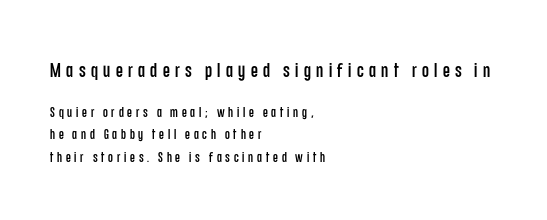
Q: Is the text italic (slanted)? A: No, it is upright.
Q: Is the text underlined? A: No.
Q: How is the paragraph aligned? A: Left-aligned.
Q: Is the spacing between letters normal or unusually wide? A: Unusually wide.
Q: Is the spacing between lines tight, normal or loose? A: Normal.
Q: Which block of text is set in a larger size, the first (top) or the second (bottom)? A: The first (top) one.
